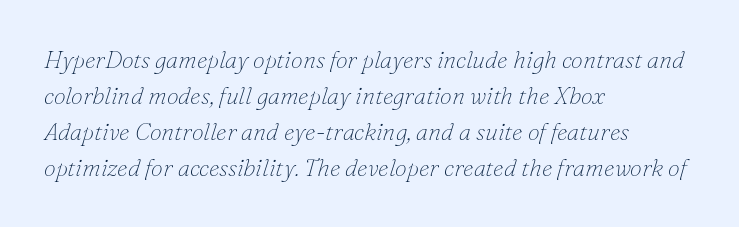
Q: Is the text bold? A: No.
Q: Is the text italic (slanted)? A: Yes, it leans right by about 16 degrees.
Q: Is the text underlined? A: No.
Q: How is the paragraph aligned? A: Left-aligned.
Q: Is the spacing between letters normal or unusually wide? A: Normal.
Q: Is the spacing between lines tight, normal or loose? A: Normal.
